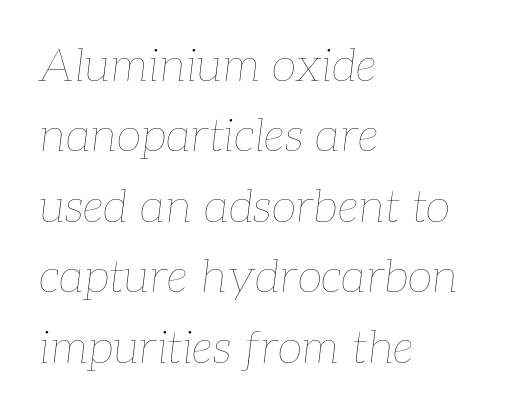
The letters advance in unequal steps, a hallmark of proportional type. Typeset ragged right — the left edge is the straight one. The horizontal fit of the characters is conventional and even. The vertical gap from one line to the next is medium.
